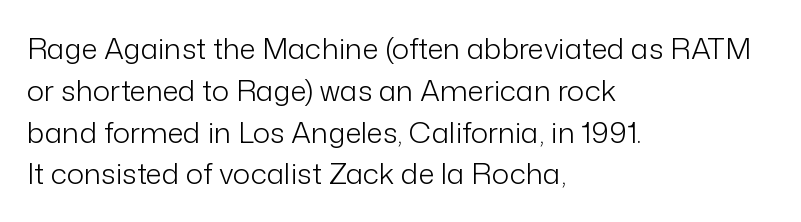
Tall strokes in this sample are plumb rather than angled. No feet cap the strokes, marking this as sans-serif type. Glance below the letters and you will spot only blank space. Every row of glyphs begins at an identical x-position on the left. The face used here is proportionally spaced, like ordinary book or web type. The letters sit at their default tracking, neither squeezed nor spread.
